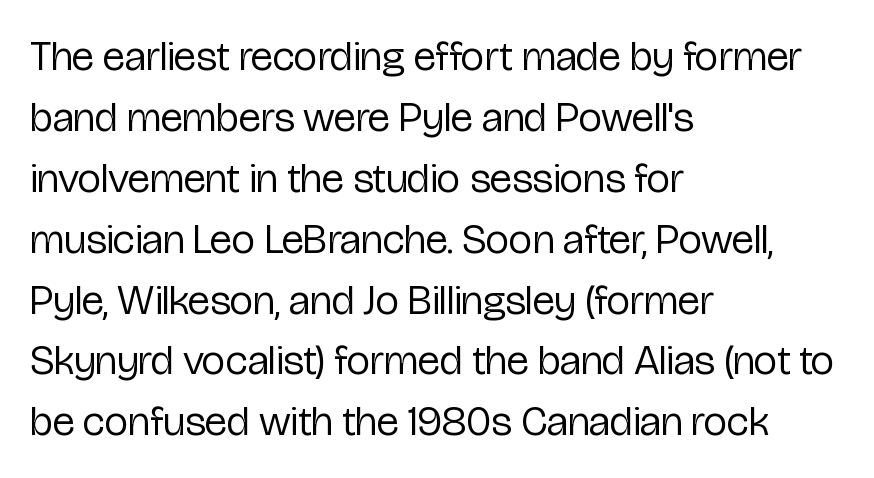
The horizontal fit of the characters is conventional and even. A typesetter would mark this as roman, not italic. Weight: in the light-to-regular range. Leading: standard.
